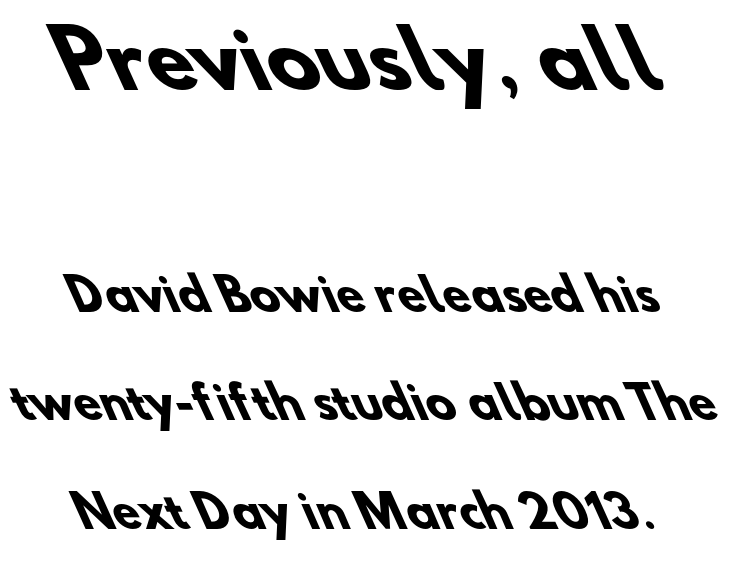
Character widths vary here, with narrow letters taking less room than wide ones. The initial chunk of copy outweighs the following chunk in type size. Nobody drew a line under any word here. Both edges are ragged and mirror each other, which tells us the setting is centered. Tracking here is standard; glyphs follow each other at the usual distance.
